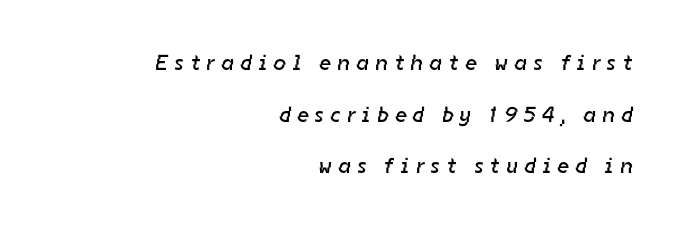
A great deal of white space separates one row of letters from the next. Decoration check: the copy has no underline. Compared with a flush-left layout, this one pins lines to the opposite, right side. The letters are spread apart with noticeably loose tracking. Weight: in the light-to-regular range.
